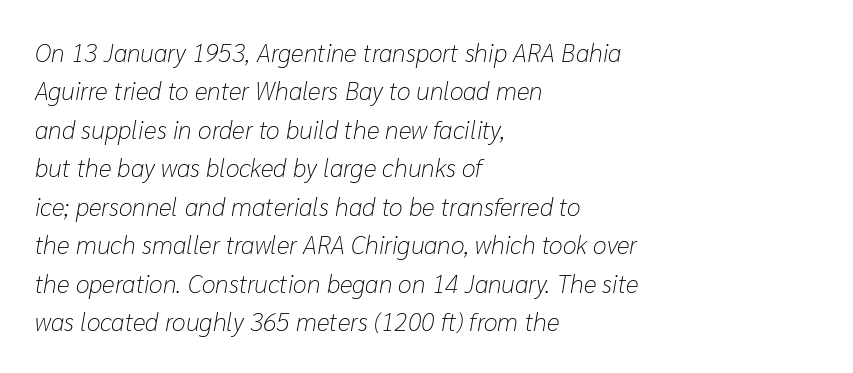
The gaps between neighbouring characters are ordinary and unremarkable. Line starts are locked; line ends wander. Vertical spacing — default. The whole block is typeset with a tilt.
